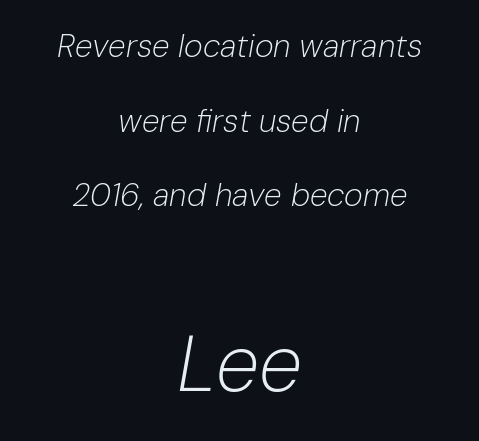
Q: Is the text bold? A: No.
Q: Is the text italic (slanted)? A: Yes, it leans right by about 10 degrees.
Q: Is the text underlined? A: No.
Q: How is the paragraph aligned? A: Centered.
Q: Is the spacing between letters normal or unusually wide? A: Normal.
Q: Is the spacing between lines tight, normal or loose? A: Loose.
Q: Which block of text is set in a larger size, the first (top) or the second (bottom)? A: The second (bottom) one.
Q: Width (condensed, normal, or wide)? A: Normal.
Q: Stroke contrast? A: Low.
Q: x-height? A: Medium.
Q: Monospaced? A: No.
